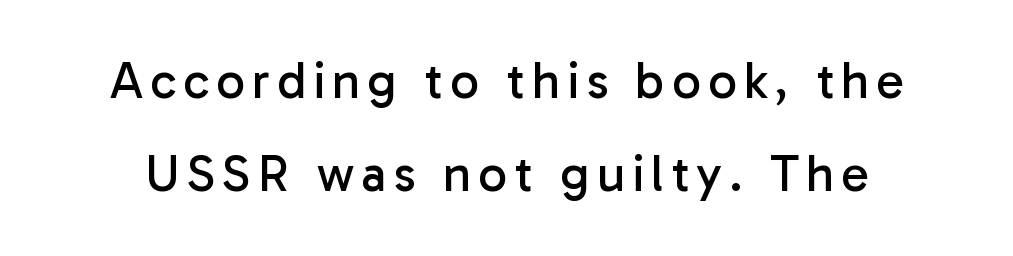
The gap between lines stays unmarked. These lines were composed using upright roman letters. The face looks like a standard text weight, possibly lighter. Type style note: lacks serifs. Varying glyph widths throughout — classic text-font behaviour.
